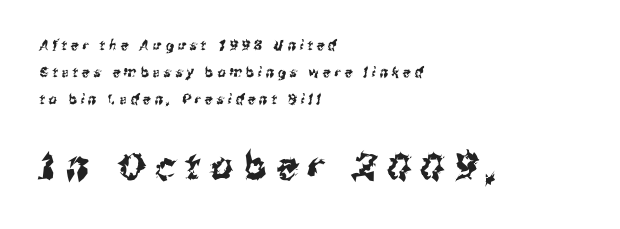
Teacher's note: observe the even left margin — that is flush-left alignment. The line texture is sparse and dotted thanks to wide tracking. The letters in the lower block stand taller than those in the block above. This sample uses a sans-serif face. Looks like regular typesetting: each glyph gets only the width it needs.
